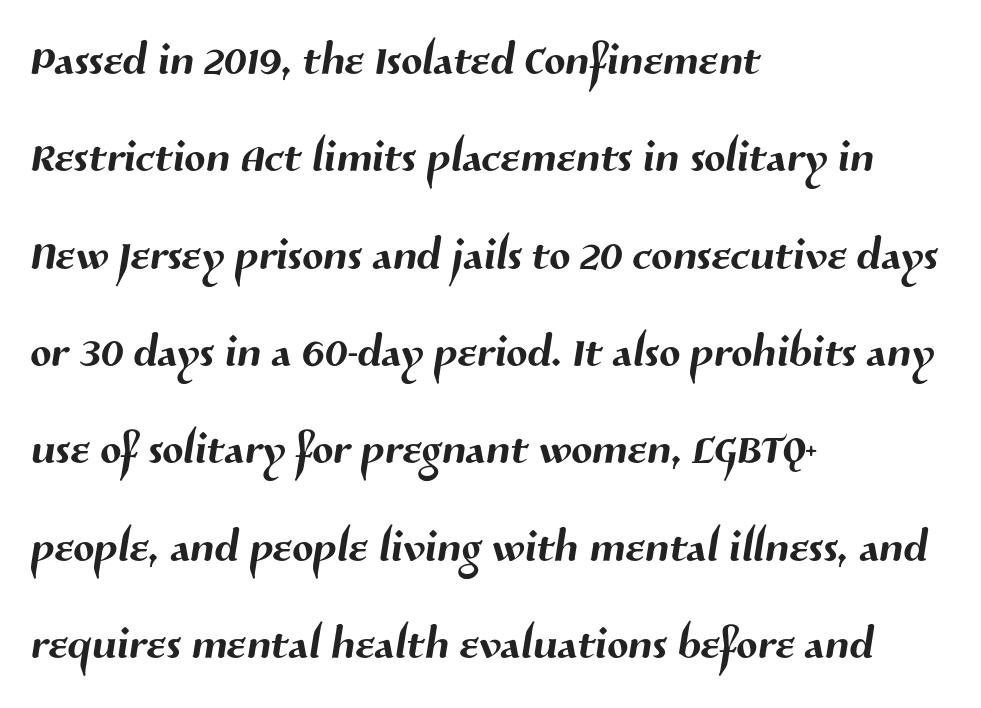
The strip under each line holds only bare page. Look at the bottom of the vertical strokes: they stop flat, with no serifs. Visually the block forms a straight wall on the left and a jagged coastline on the right. These lines are rendered in a variable-pitch font. Short note: letters normally spaced. How would I describe the line gaps? Plain and ordinary.
